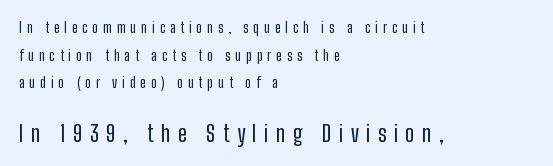
Each line starts at the same left margin while the right side varies. The designer dialed line spacing up above the default. Anything drawn beneath the words? Only blank space. Which chunk is bigger? The second one — the bottom block dwarfs the top. A typesetter would mark this as roman, not italic.
